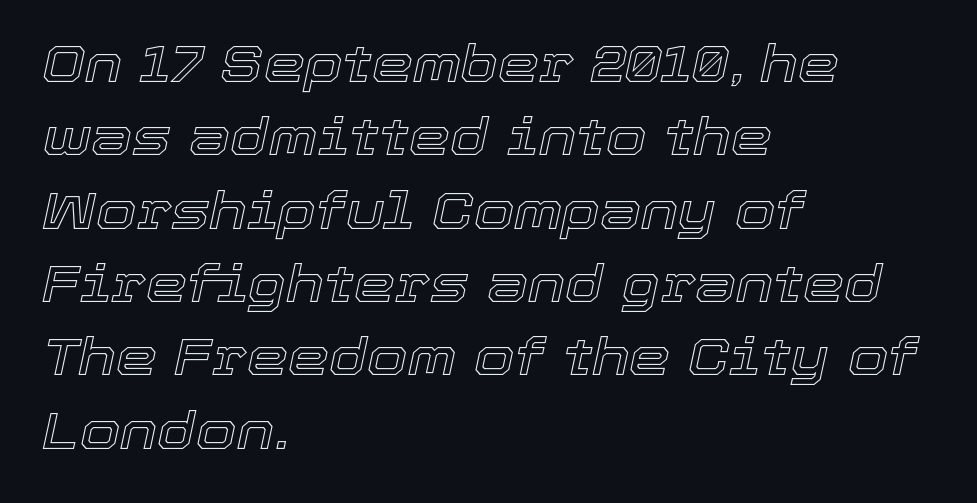
{"italic": "yes", "lean": "right", "slant_degrees": 12, "width": "normal", "x_height": "medium", "monospaced": "no", "underline": "no", "align": "left", "line_spacing": "normal", "line_spacing_ratio": 1.41, "letter_spacing": "normal", "letter_spacing_em": 0.0, "glyph_px": 52}
